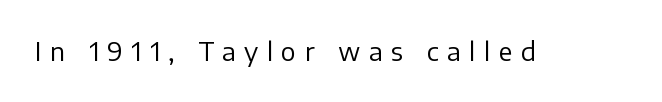
The image shows 25 px text type, upright; set unusually wide letter spacing (+0.34 em), not underlined.
